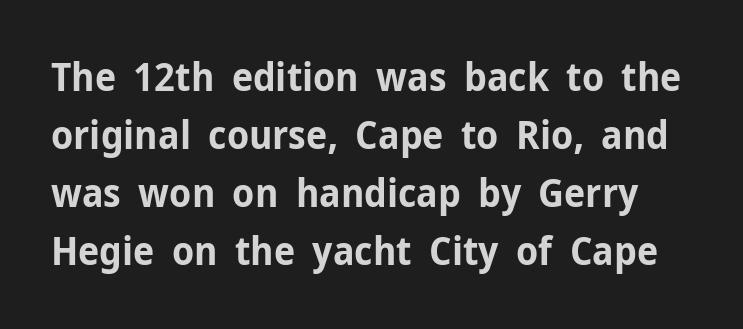
The image shows 39 px bold sans-serif type, upright; set normal line spacing (1.49x), normal letter spacing, not underlined; low stroke contrast and a medium x-height.
